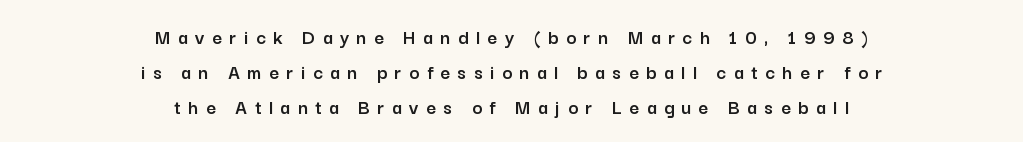
{"italic": "no", "underline": "no", "align": "center", "line_spacing": "normal", "line_spacing_ratio": 1.66, "letter_spacing": "wide", "letter_spacing_em": 0.36, "glyph_px": 21}
